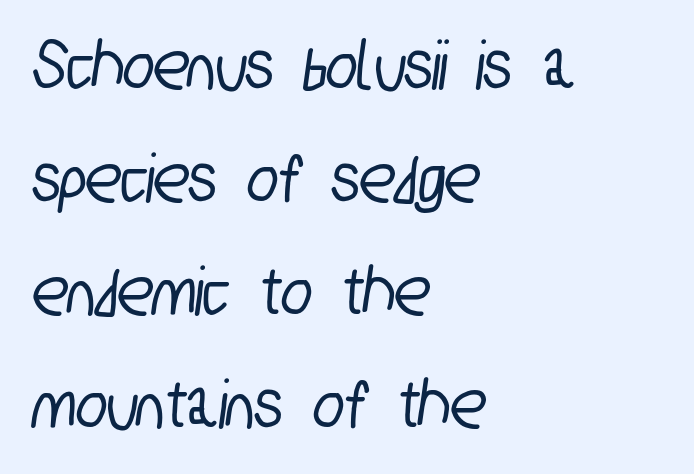
A bare baseline throughout the passage. Is the block centered? No — it sits flush against the left margin. Are there feet on the stems? There aren't — it's a sans. Successive baselines arrive at the customary interval. The horizontal fit of the characters is conventional and even.
